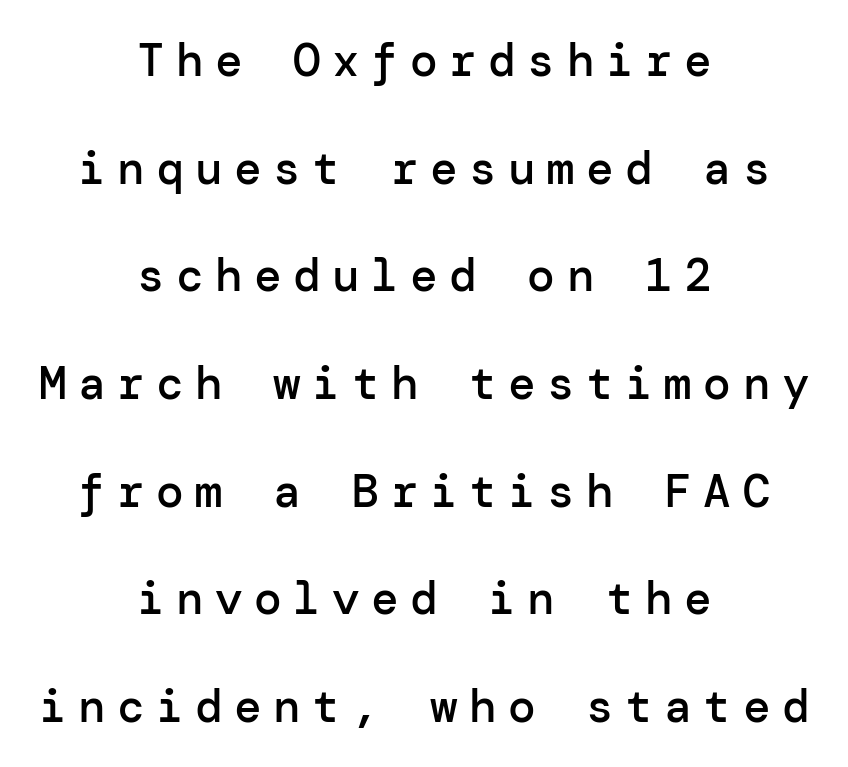
The line-height multiplier appears high, well above default. The passage shown is not underscored anywhere. Is there any slant? The stems are plumb. These words are printed semibold, heavier than regular yet not bold. Layout note: lines centered.
